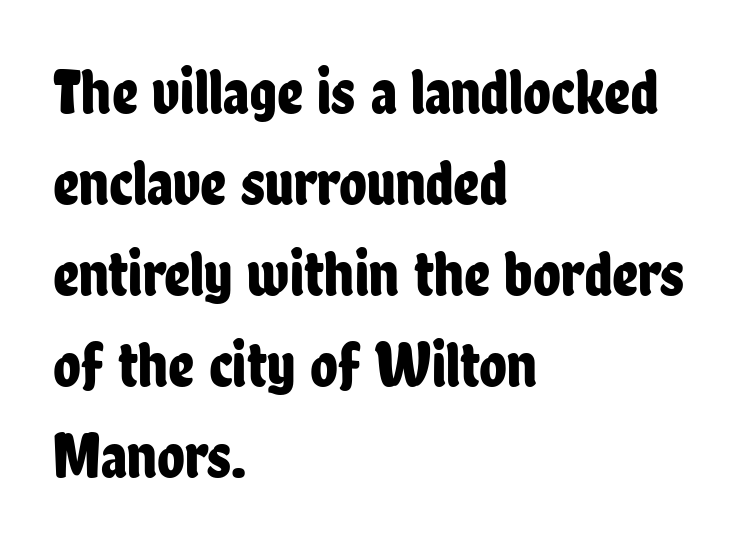
Q: Is the text italic (slanted)? A: No, it is upright.
Q: Is the typeface a serif or a sans-serif typeface? A: Sans-serif.
Q: Is the text underlined? A: No.
Q: How is the paragraph aligned? A: Left-aligned.
Q: Is the spacing between letters normal or unusually wide? A: Normal.
Q: Is the spacing between lines tight, normal or loose? A: Normal.
Q: Width (condensed, normal, or wide)? A: Condensed.
Q: Stroke contrast? A: Low.
Q: x-height? A: Medium.
Q: Monospaced? A: No.
